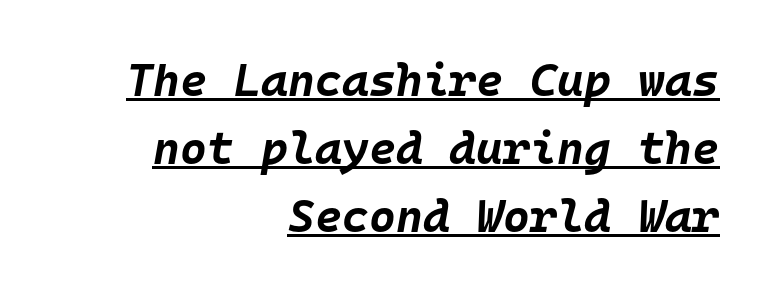
The setting favours the right margin, as signatures and pull-quotes sometimes do. This sample has the even, mechanical cadence of fixed-width lettering. Compared with typical paragraphs, the rows here are spaced about the same. The sample has been set heavy, in full bold. A typesetter would call this zero additional tracking. Quick note: underline on.
